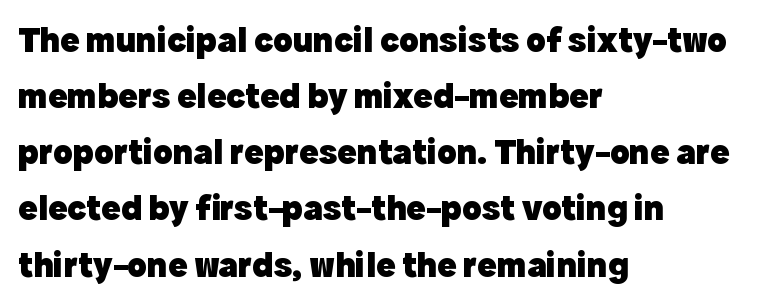
{"serif": "no", "italic": "no", "bold": "yes", "weight": "heavy", "width": "normal", "x_height": "medium", "monospaced": "no", "underline": "no", "align": "left", "line_spacing": "normal", "line_spacing_ratio": 1.56, "letter_spacing": "normal", "letter_spacing_em": 0.0, "glyph_px": 36}
